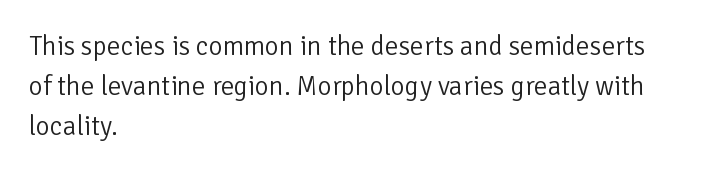
The paragraph shown leans on its left margin. Has an underline been added? It has not. The font's upright variant was chosen for this text. The cut favours lightness, reaching ordinary text weight at its darkest.
